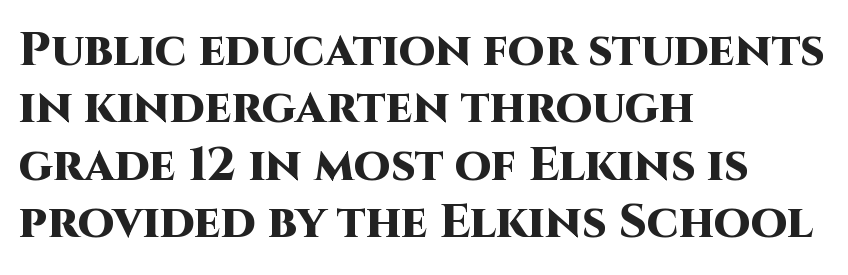
The designer went with a sans here, leaving each stem footless. Looks like regular typesetting: each glyph gets only the width it needs. Teacher's note: observe the even left margin — that is flush-left alignment. Weight check: bold — yes, fully.
